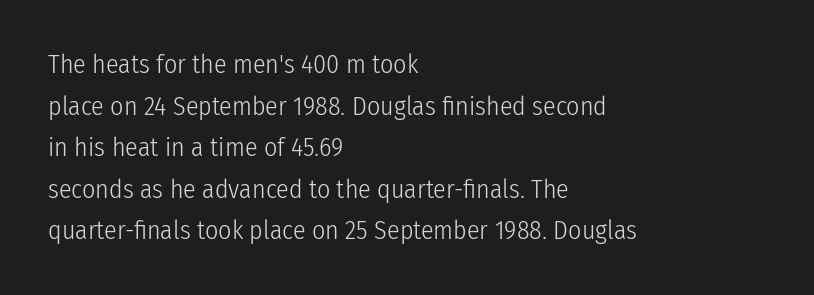
Q: Is the text bold? A: No.
Q: Is the text italic (slanted)? A: No, it is upright.
Q: Is the text underlined? A: No.
Q: How is the paragraph aligned? A: Left-aligned.
Q: Is the spacing between letters normal or unusually wide? A: Normal.
Q: Is the spacing between lines tight, normal or loose? A: Normal.
